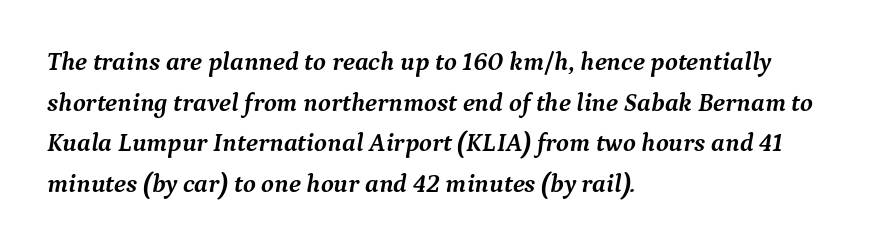
Pretty heavy lettering here — definitely bold. Type without underlining. Quick note: italic. Is the block centered? No — it sits flush against the left margin.
